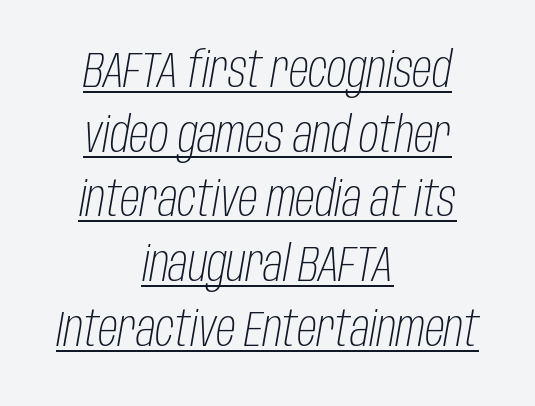
{"italic": "yes", "lean": "right", "slant_degrees": 10, "bold": "no", "weight": "light", "width": "condensed", "stroke_contrast": "low", "x_height": "large", "monospaced": "no", "underline": "yes", "align": "center", "line_spacing": "normal", "line_spacing_ratio": 1.32, "letter_spacing": "normal", "letter_spacing_em": 0.0, "glyph_px": 49}
